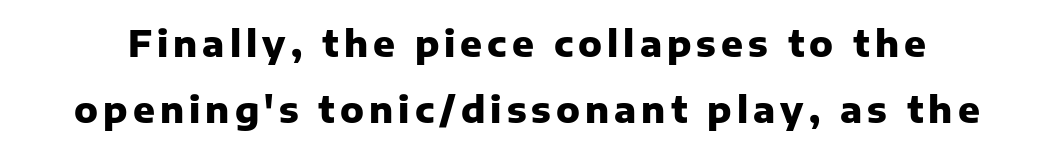
{"serif": "no", "italic": "no", "bold": "yes", "weight": "heavy", "width": "normal", "stroke_contrast": "low", "x_height": "medium", "monospaced": "no", "underline": "no", "line_spacing_ratio": 1.84, "glyph_px": 36}
